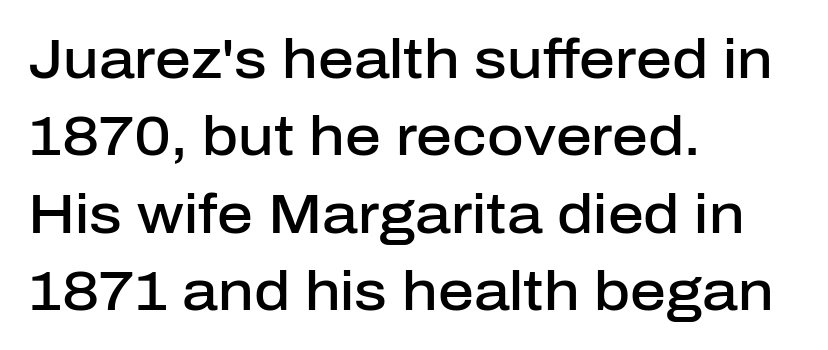
Strokes here are thickened, but only to semibold level. Each letter's strokes conclude bluntly, with no projecting serifs. Is this a fixed-width face? No — the glyphs have proportional, varying widths. The rendering keeps characters at their native spacing. Rule under the text: the space is simply empty. Regarding leading, the lines here are spaced in the standard way.
